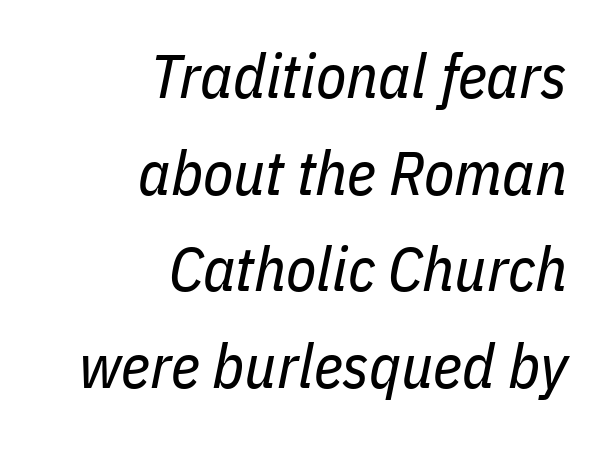
The image shows 62 px regular-weight, condensed type, italic (leaning right); set right-aligned, normal line spacing (1.56x), normal letter spacing, not underlined; low stroke contrast and a medium x-height.
